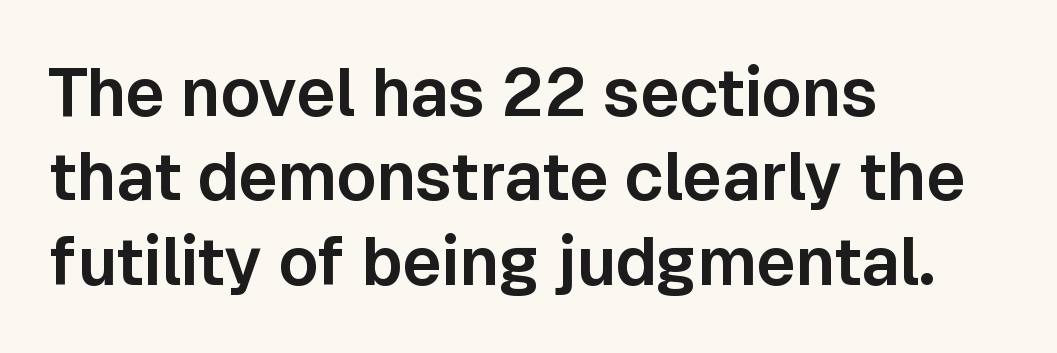
Q: Is the text italic (slanted)? A: No, it is upright.
Q: Is the typeface a serif or a sans-serif typeface? A: Sans-serif.
Q: Is the text underlined? A: No.
Q: How is the paragraph aligned? A: Left-aligned.
Q: Is the spacing between letters normal or unusually wide? A: Normal.
Q: Is the spacing between lines tight, normal or loose? A: Normal.
Q: Width (condensed, normal, or wide)? A: Normal.
Q: Stroke contrast? A: Low.
Q: x-height? A: Medium.
Q: Monospaced? A: No.
